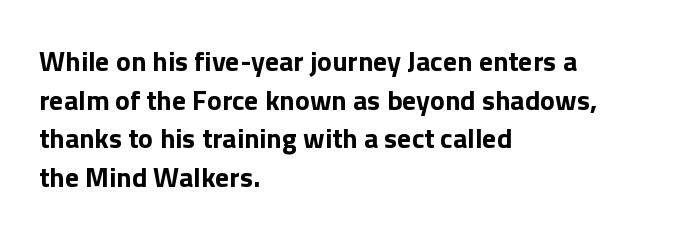
The image shows 28 px bold sans-serif type, upright; set left-aligned, normal line spacing (1.38x), normal letter spacing, not underlined; a medium x-height.
